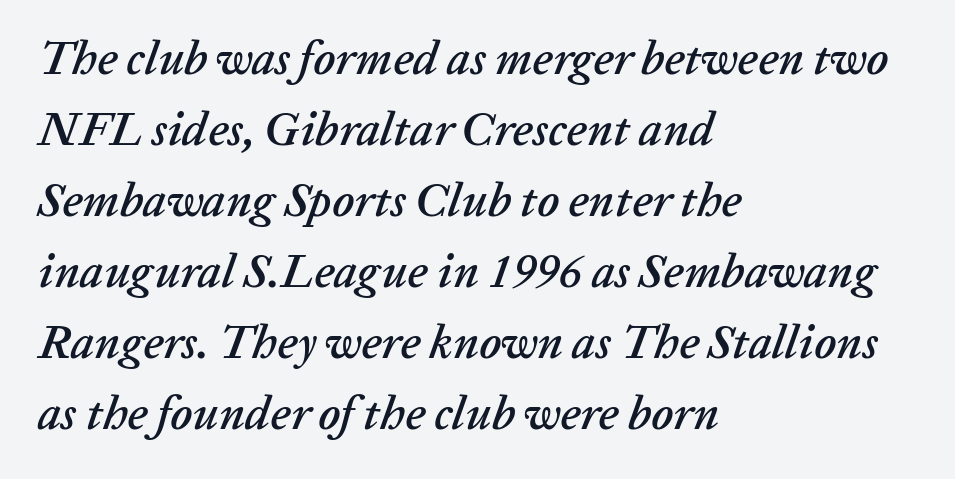
The image shows 47 px text type, italic (leaning right); set left-aligned, normal line spacing (1.51x), normal letter spacing, not underlined; low stroke contrast and a medium x-height.
